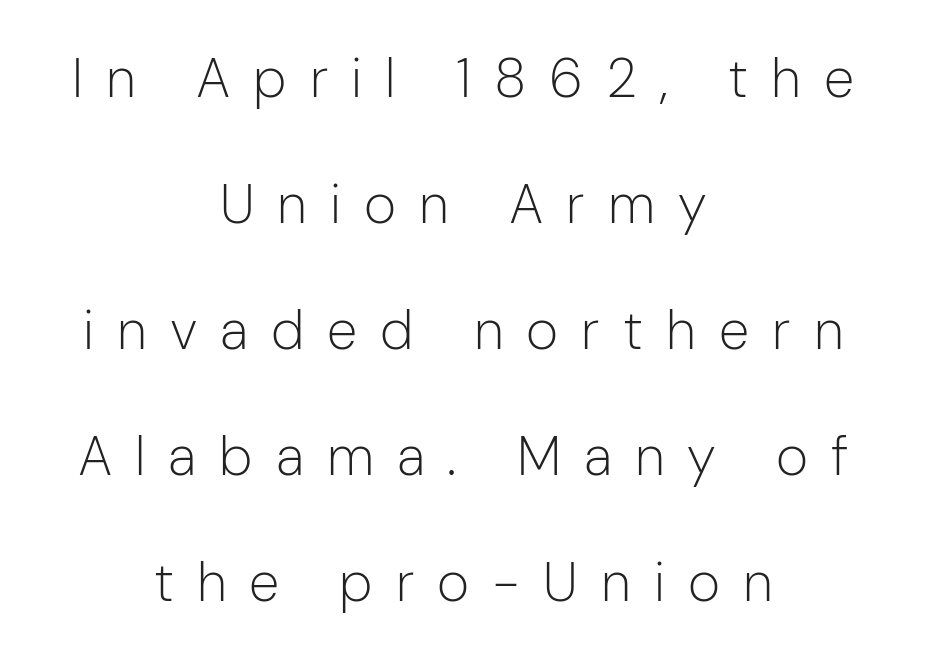
{"serif": "no", "italic": "no", "bold": "no", "weight": "light", "width": "normal", "stroke_contrast": "low", "x_height": "medium", "monospaced": "no", "underline": "no", "align": "center", "line_spacing": "loose", "line_spacing_ratio": 2.29, "letter_spacing": "wide", "letter_spacing_em": 0.42, "glyph_px": 55}
